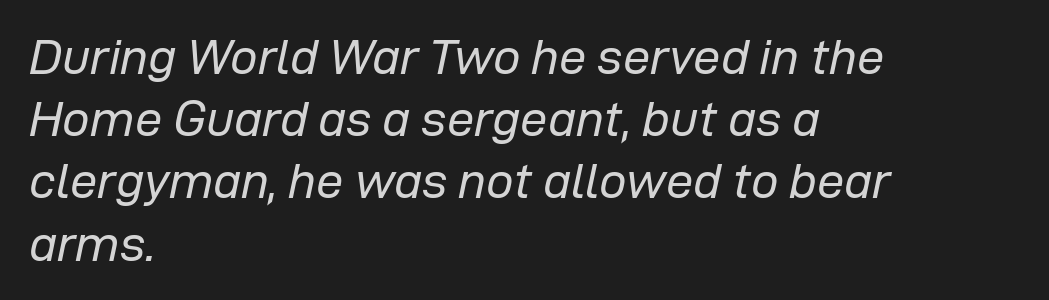
Each letter keeps its own natural width here, so spacing adapts to shape. Honestly, the letter spacing is just normal — you wouldn't notice it. Nobody drew a line under any word here. Leading: standard. All the whitespace from short lines collects on the right. Compared with ordinary roman type, these characters are visibly tilted.
